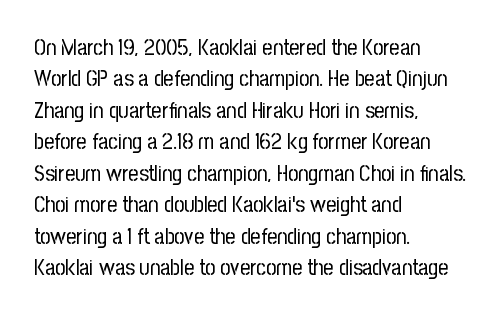
The image shows 22 px text type, upright; set left-aligned, normal line spacing (1.43x), normal letter spacing, not underlined.
